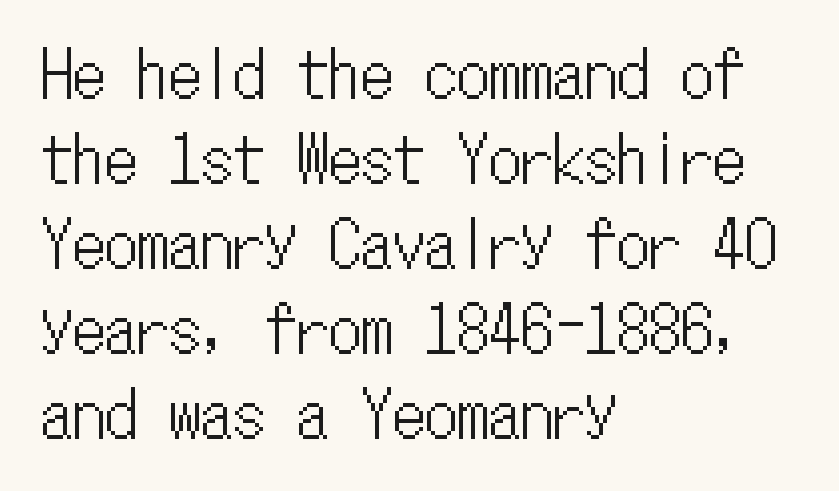
The image shows 64 px condensed type, upright, monospaced; set left-aligned, normal line spacing (1.33x), normal letter spacing, not underlined; low stroke contrast and a medium x-height.
